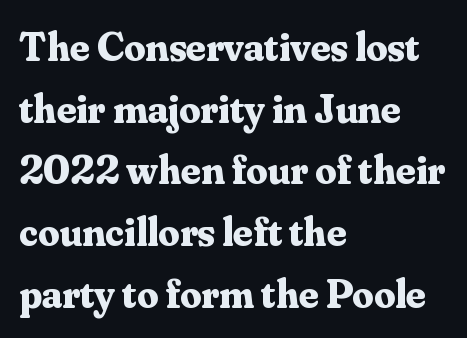
The image shows 42 px bold serif type, upright; set left-aligned, normal line spacing (1.47x), normal letter spacing, not underlined; medium stroke contrast and a small x-height.
